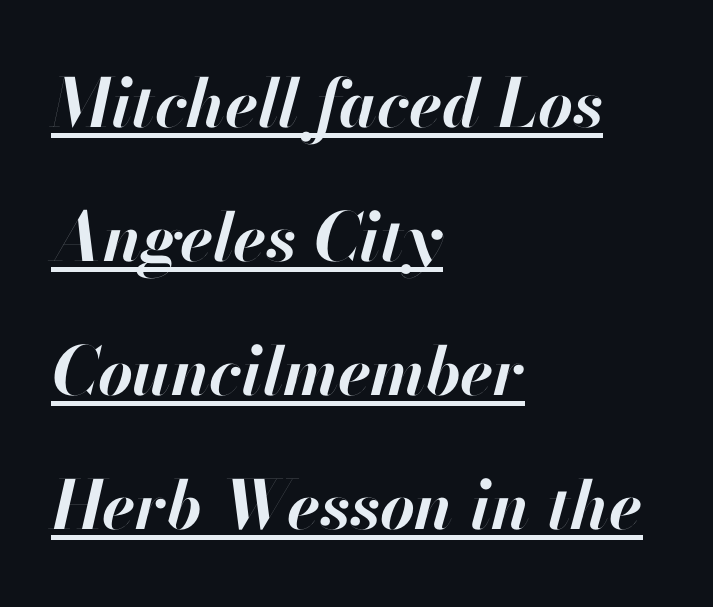
{"italic": "yes", "lean": "right", "slant_degrees": 13, "bold": "yes", "weight": "bold", "width": "normal", "stroke_contrast": "high", "x_height": "small", "monospaced": "no", "underline": "yes", "align": "left", "line_spacing": "loose", "line_spacing_ratio": 2.0, "letter_spacing": "normal", "letter_spacing_em": 0.0, "glyph_px": 67}
